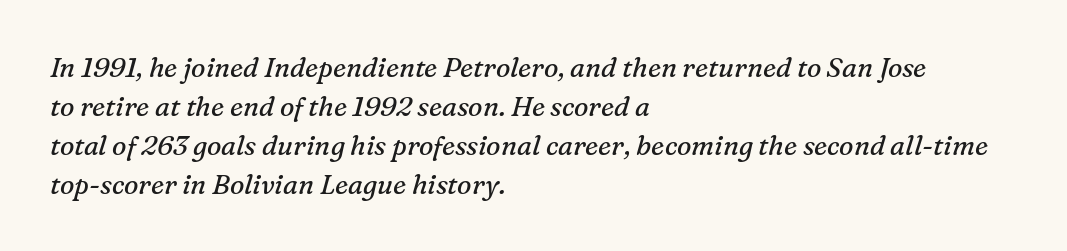
The image shows 27 px text type, italic (leaning right); set left-aligned, normal line spacing (1.44x), normal letter spacing, not underlined.
